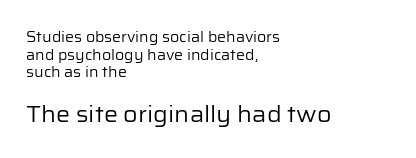
Q: Is the text bold? A: No.
Q: Is the text italic (slanted)? A: No, it is upright.
Q: Is the text underlined? A: No.
Q: How is the paragraph aligned? A: Left-aligned.
Q: Is the spacing between letters normal or unusually wide? A: Normal.
Q: Is the spacing between lines tight, normal or loose? A: Normal.
Q: Which block of text is set in a larger size, the first (top) or the second (bottom)? A: The second (bottom) one.
